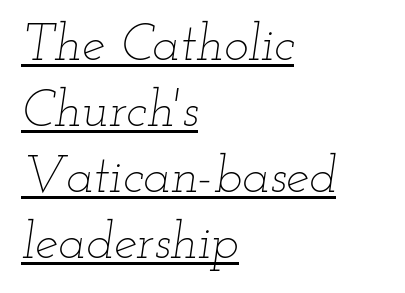
The image shows 52 px thin, wide type, italic (leaning right); set left-aligned, normal line spacing (1.27x), normal letter spacing, underlined; low stroke contrast and a small x-height.
